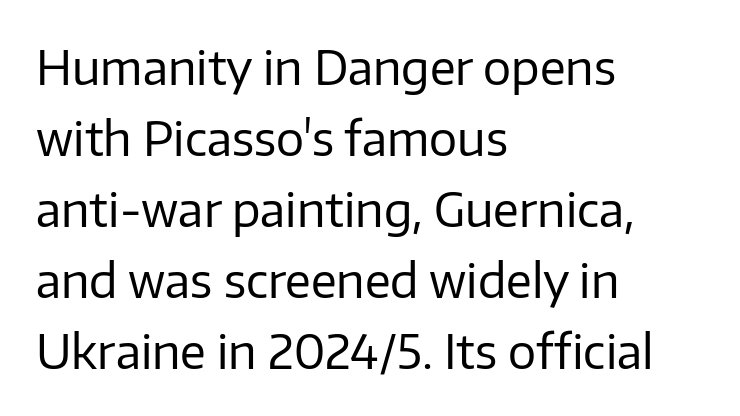
Words appear dense and cohesive because spacing is normal. Does the copy run flush right? No — it runs flush left. You can tell it's not italic because the verticals are truly vertical. These lines are rendered in a variable-pitch font. Observe the absence of serifs on each vertical stroke in this sample.
